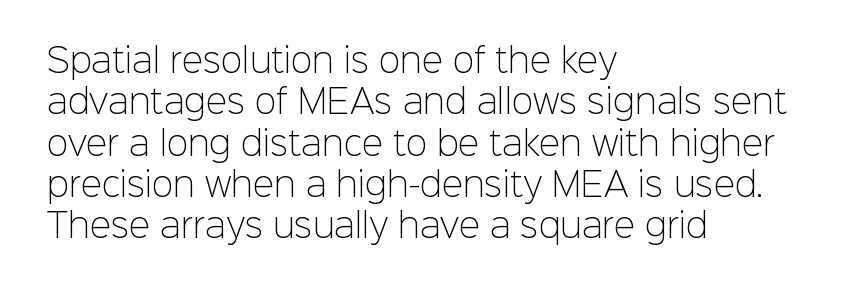
Q: Is the text bold? A: No.
Q: Is the text italic (slanted)? A: No, it is upright.
Q: Is the typeface a serif or a sans-serif typeface? A: Sans-serif.
Q: Is the text underlined? A: No.
Q: How is the paragraph aligned? A: Left-aligned.
Q: Is the spacing between letters normal or unusually wide? A: Normal.
Q: Is the spacing between lines tight, normal or loose? A: Normal.
Q: Width (condensed, normal, or wide)? A: Normal.
Q: Stroke contrast? A: Low.
Q: x-height? A: Medium.
Q: Monospaced? A: No.
